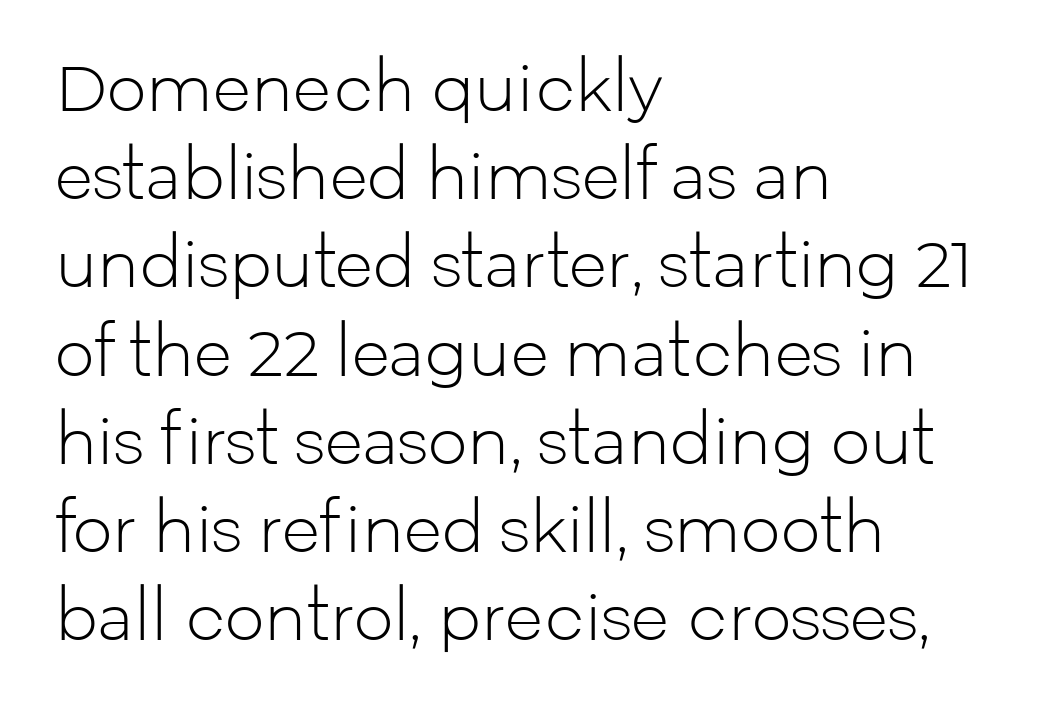
Q: Is the text bold? A: No.
Q: Is the text italic (slanted)? A: No, it is upright.
Q: Is the typeface a serif or a sans-serif typeface? A: Sans-serif.
Q: Is the text underlined? A: No.
Q: How is the paragraph aligned? A: Left-aligned.
Q: Is the spacing between letters normal or unusually wide? A: Normal.
Q: Is the spacing between lines tight, normal or loose? A: Normal.
Q: Width (condensed, normal, or wide)? A: Normal.
Q: Stroke contrast? A: Low.
Q: x-height? A: Medium.
Q: Monospaced? A: No.
